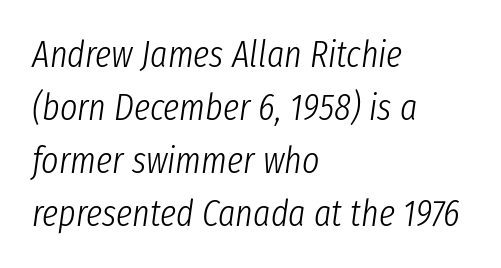
The image shows 37 px light, condensed type, italic (leaning right); set left-aligned, normal line spacing (1.43x), normal letter spacing, not underlined; low stroke contrast and a medium x-height.
